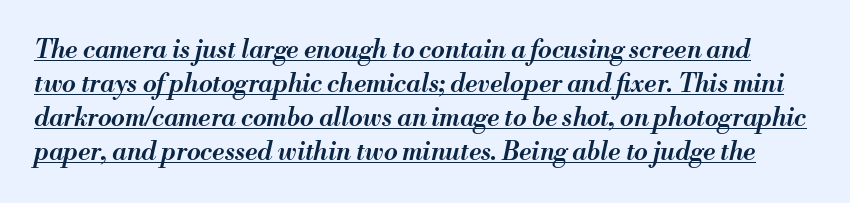
Q: Is the text bold? A: Semi-bold.
Q: Is the text italic (slanted)? A: Yes, it leans right by about 13 degrees.
Q: Is the text underlined? A: Yes.
Q: Is the spacing between letters normal or unusually wide? A: Normal.
Q: Is the spacing between lines tight, normal or loose? A: Normal.
